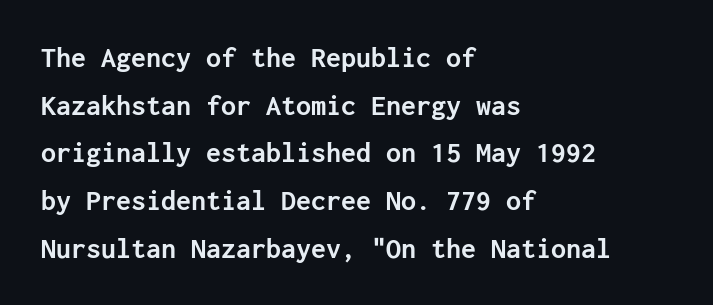
{"serif": "no", "italic": "no", "bold": "yes", "weight": "semibold", "width": "normal", "stroke_contrast": "low", "x_height": "medium", "underline": "no", "align": "left", "line_spacing": "normal", "line_spacing_ratio": 1.59, "letter_spacing": "normal", "letter_spacing_em": 0.0, "glyph_px": 30}
